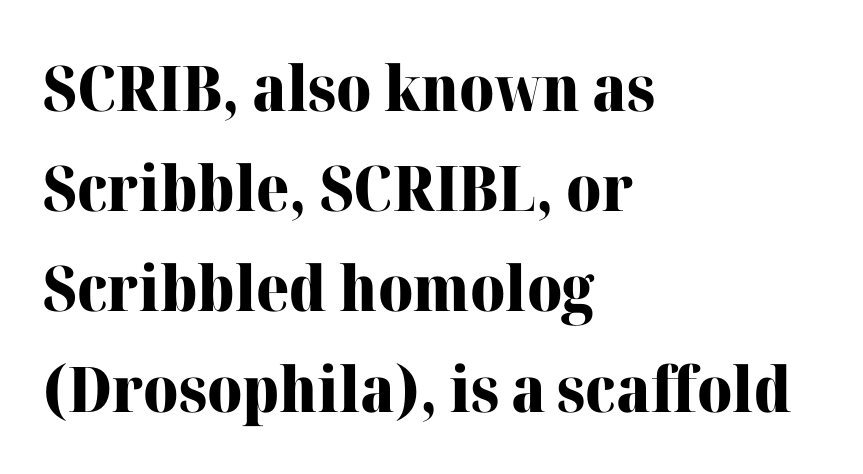
Q: Is the text bold? A: Yes.
Q: Is the text italic (slanted)? A: No, it is upright.
Q: Is the typeface a serif or a sans-serif typeface? A: Serif.
Q: Is the text underlined? A: No.
Q: How is the paragraph aligned? A: Left-aligned.
Q: Is the spacing between letters normal or unusually wide? A: Normal.
Q: Is the spacing between lines tight, normal or loose? A: Normal.
Q: Width (condensed, normal, or wide)? A: Normal.
Q: Stroke contrast? A: High.
Q: x-height? A: Medium.
Q: Monospaced? A: No.
